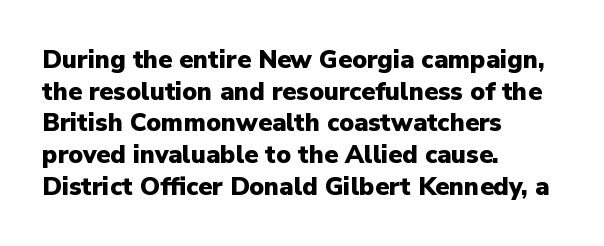
The image shows 25 px bold type, upright; set left-aligned, normal line spacing (1.27x), normal letter spacing, not underlined.
